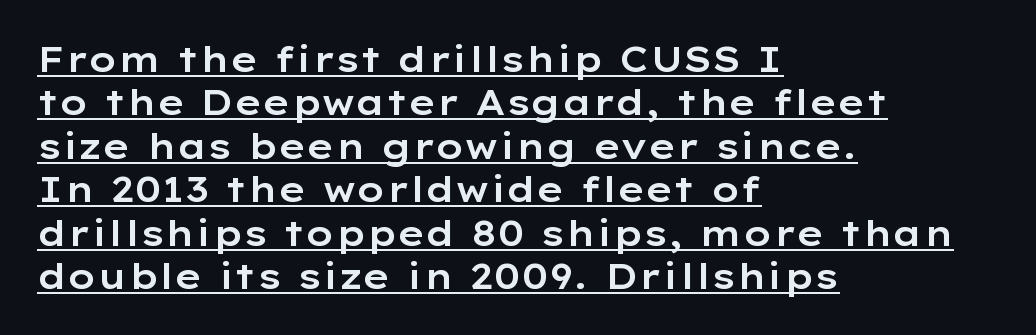
The image shows 35 px wide sans-serif type, upright; set left-aligned, line spacing 1.24x, normal letter spacing, underlined; low stroke contrast and a medium x-height.
